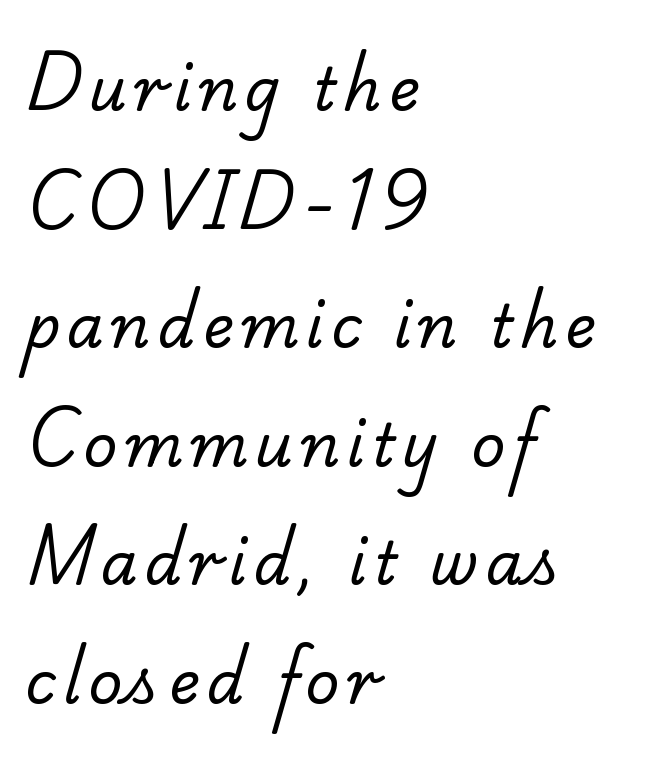
{"bold": "no", "weight": "regular", "width": "normal", "stroke_contrast": "low", "x_height": "small", "monospaced": "no", "underline": "no", "align": "left", "line_spacing": "loose", "line_spacing_ratio": 2.01, "glyph_px": 59}
